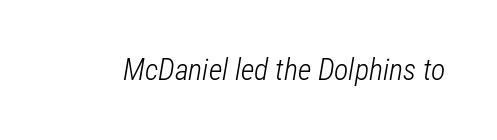
The space directly below the letters is spotless. Observe the ordinary spacing: letters are neighbours, not strangers. Here the designer chose a conventional face with non-uniform glyph widths. No extra ink here — the face is not bold. Compared with ordinary roman type, these characters are visibly tilted.
